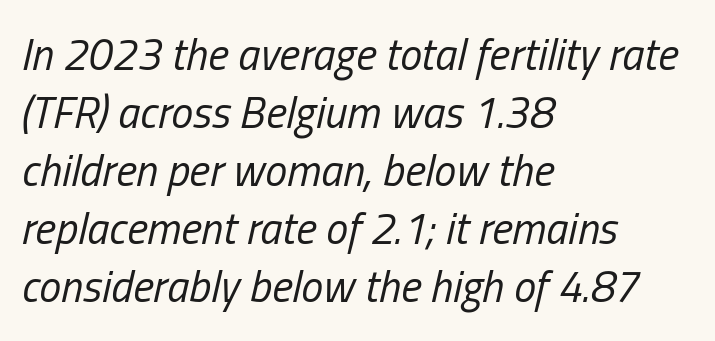
Q: Is the text bold? A: No.
Q: Is the text italic (slanted)? A: Yes, it leans right by about 13 degrees.
Q: Is the text underlined? A: No.
Q: How is the paragraph aligned? A: Left-aligned.
Q: Is the spacing between letters normal or unusually wide? A: Normal.
Q: Is the spacing between lines tight, normal or loose? A: Normal.
Q: Width (condensed, normal, or wide)? A: Condensed.
Q: Stroke contrast? A: Low.
Q: x-height? A: Medium.
Q: Monospaced? A: No.
